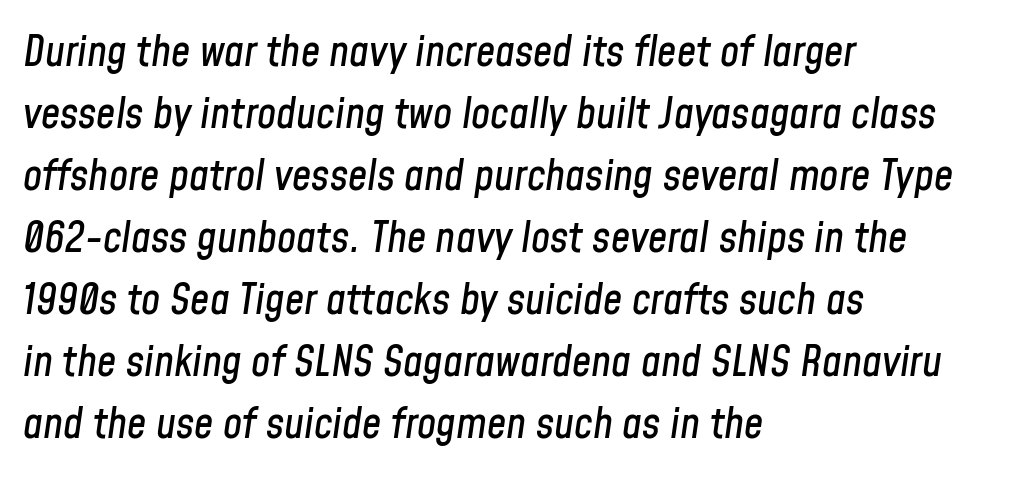
Q: Is the text italic (slanted)? A: Yes, it leans right by about 8 degrees.
Q: Is the text underlined? A: No.
Q: How is the paragraph aligned? A: Left-aligned.
Q: Is the spacing between letters normal or unusually wide? A: Normal.
Q: Is the spacing between lines tight, normal or loose? A: Normal.
Q: Width (condensed, normal, or wide)? A: Condensed.
Q: Stroke contrast? A: Low.
Q: x-height? A: Medium.
Q: Monospaced? A: No.
